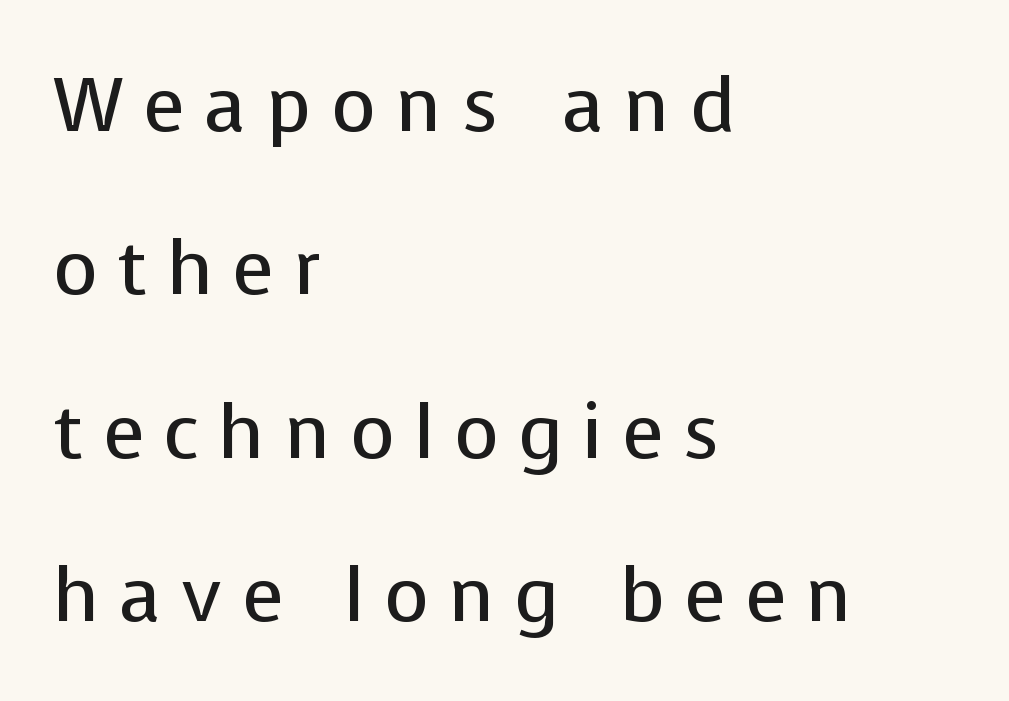
{"serif": "no", "italic": "no", "bold": "no", "weight": "regular", "width": "normal", "stroke_contrast": "low", "x_height": "medium", "monospaced": "no", "underline": "no", "align": "left", "line_spacing": "loose", "line_spacing_ratio": 2.15, "letter_spacing": "wide", "letter_spacing_em": 0.26, "glyph_px": 76}
